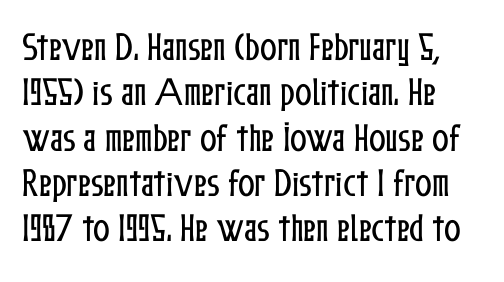
Q: Is the text italic (slanted)? A: No, it is upright.
Q: Is the text underlined? A: No.
Q: How is the paragraph aligned? A: Left-aligned.
Q: Is the spacing between letters normal or unusually wide? A: Normal.
Q: Is the spacing between lines tight, normal or loose? A: Normal.
Q: Width (condensed, normal, or wide)? A: Condensed.
Q: Stroke contrast? A: Low.
Q: x-height? A: Medium.
Q: Monospaced? A: No.
